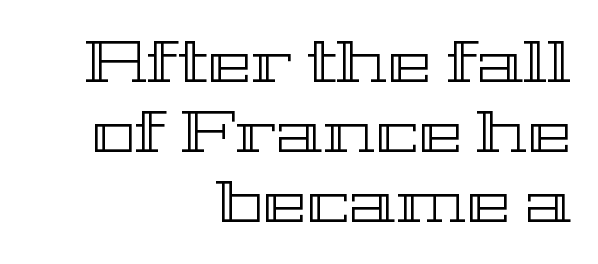
The image shows 59 px wide type, upright; set right-aligned, line spacing 1.19x, normal letter spacing, not underlined; a medium x-height.
